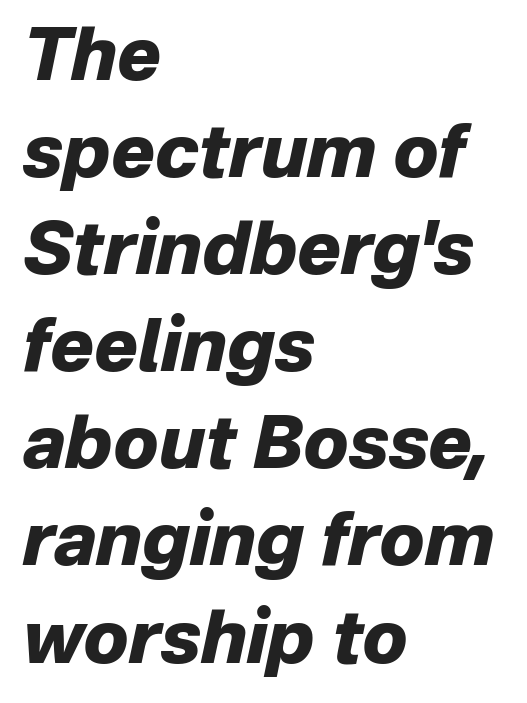
You can tell it's italic because the verticals aren't actually vertical. Every letter is thick-stroked: bold, no question. Each row of text sits above clean, open space. The letters sit at their default tracking, neither squeezed nor spread. Note the varied advance widths — an 'i' is clearly narrower than an 'm'. These lines sit exactly where default settings would place them.
